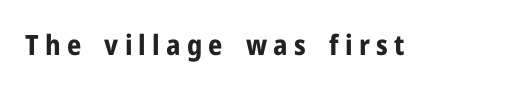
This sample uses a sans-serif face. Set as a true bold cut, around the 700 mark. Ascenders rise straight up at ninety degrees. The gaps between neighbouring characters are conspicuously large.
